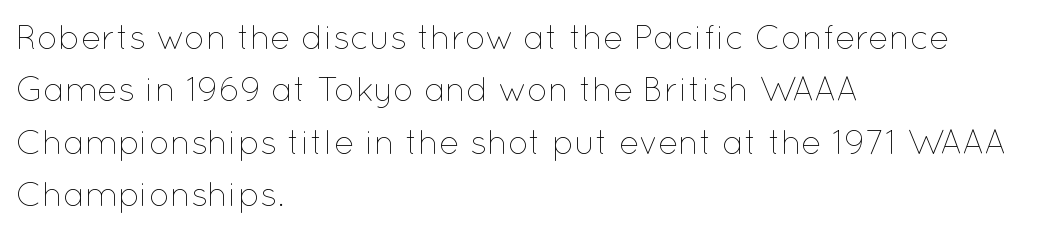
The image shows 34 px thin type, upright; set left-aligned, normal line spacing (1.54x), normal letter spacing, not underlined; low stroke contrast and a medium x-height.
